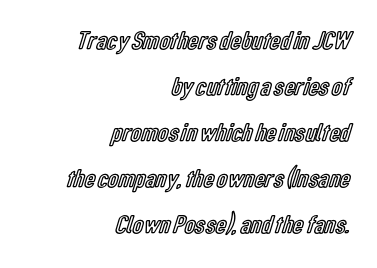
{"underline": "no", "align": "right", "line_spacing_ratio": 1.77, "letter_spacing": "normal", "letter_spacing_em": 0.0, "glyph_px": 26}
